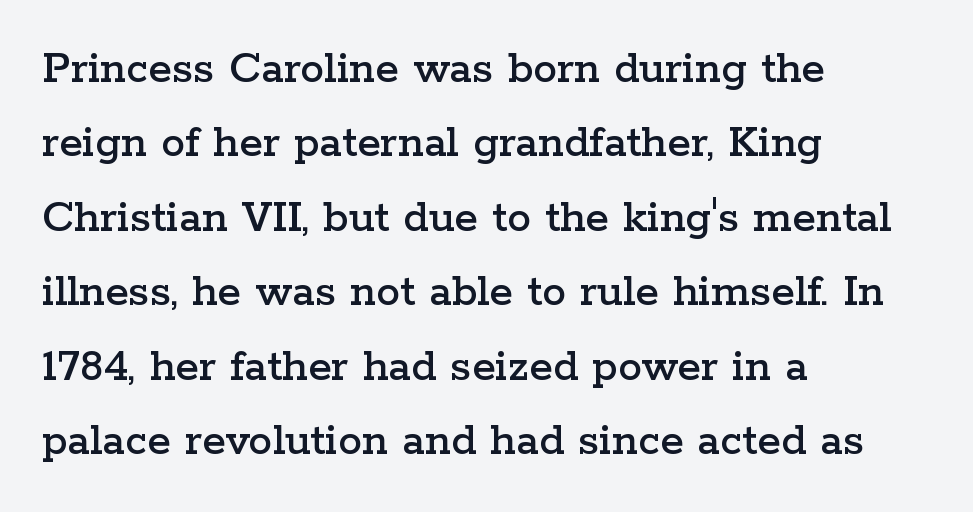
Q: Is the text italic (slanted)? A: No, it is upright.
Q: Is the typeface a serif or a sans-serif typeface? A: Serif.
Q: Is the text underlined? A: No.
Q: How is the paragraph aligned? A: Left-aligned.
Q: Is the spacing between letters normal or unusually wide? A: Normal.
Q: Is the spacing between lines tight, normal or loose? A: Normal.
Q: Width (condensed, normal, or wide)? A: Wide.
Q: Stroke contrast? A: Low.
Q: x-height? A: Medium.
Q: Monospaced? A: No.
